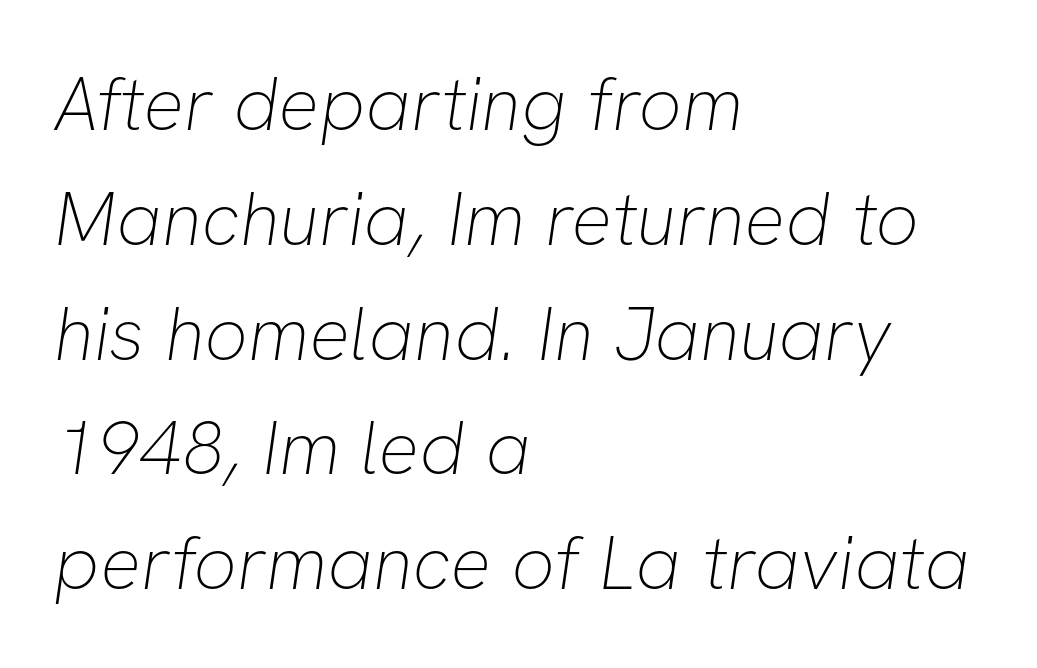
The image shows 76 px thin sans-serif type; set left-aligned, normal line spacing (1.51x), normal letter spacing, not underlined; low stroke contrast and a medium x-height.
